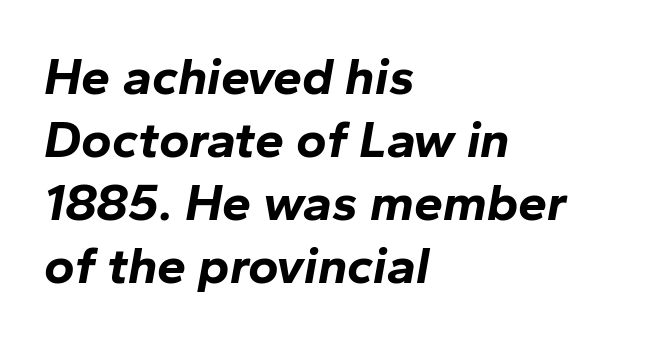
{"italic": "yes", "lean": "right", "slant_degrees": 10, "bold": "yes", "weight": "bold", "width": "normal", "stroke_contrast": "low", "x_height": "medium", "monospaced": "no", "underline": "no", "align": "left", "line_spacing_ratio": 1.21, "letter_spacing": "normal", "letter_spacing_em": 0.0, "glyph_px": 52}
